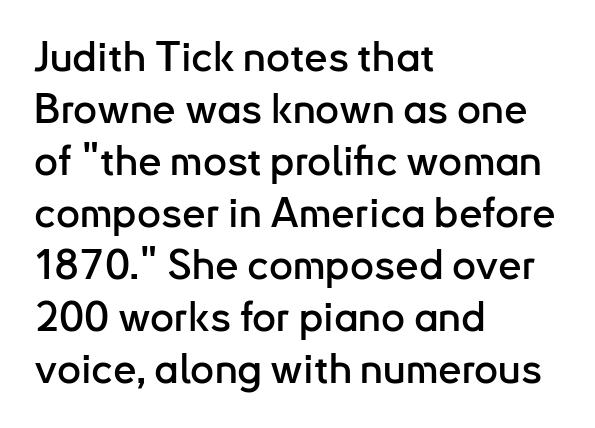
{"serif": "no", "italic": "no", "width": "normal", "stroke_contrast": "low", "x_height": "small", "monospaced": "no", "underline": "no", "align": "left", "line_spacing_ratio": 1.24, "letter_spacing": "normal", "letter_spacing_em": 0.0, "glyph_px": 42}
